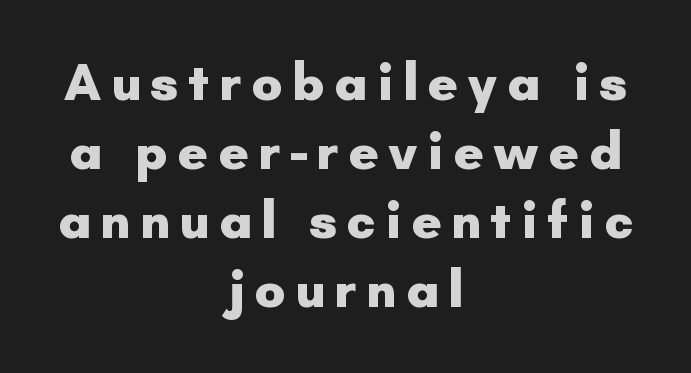
The image shows 52 px heavy sans-serif type, upright; set centered, normal line spacing (1.33x), not underlined; low stroke contrast and a small x-height.
